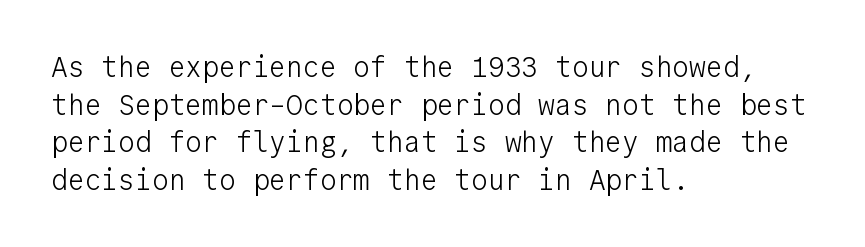
No feet cap the strokes, marking this as sans-serif type. Designer's note — italics off, roman on. Looks like terminal output: every glyph gets an equal slot. Where is the straight margin? On the left. Vertical stems look standard width or narrower in stroke. The line texture is even and compact thanks to regular tracking.
